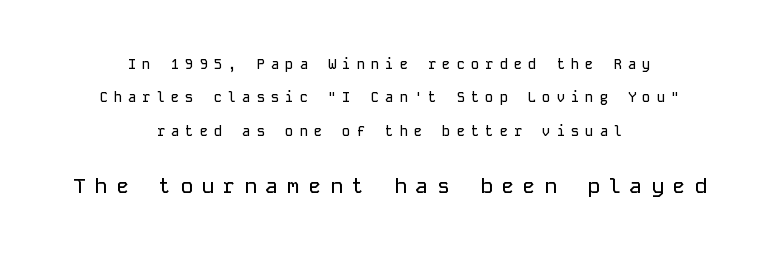
{"italic": "no", "underline": "no", "align": "center", "line_spacing": "loose", "line_spacing_ratio": 2.39, "letter_spacing": "wide", "letter_spacing_em": 0.42, "larger_block": "second", "size_ratio": 1.5, "glyph_px": 21}
